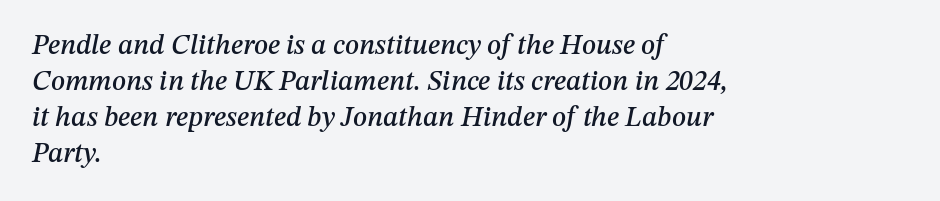
The image shows 28 px text type, italic (leaning right); set left-aligned, normal line spacing (1.28x), normal letter spacing, not underlined; medium stroke contrast and a medium x-height.
